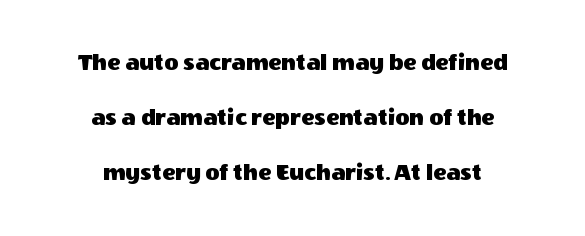
The image shows 24 px text type, upright; set centered, loose line spacing (2.29x), normal letter spacing, not underlined.
